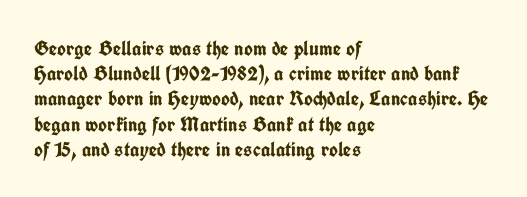
Q: Is the text bold? A: Yes.
Q: Is the text italic (slanted)? A: No, it is upright.
Q: Is the text underlined? A: No.
Q: How is the paragraph aligned? A: Left-aligned.
Q: Is the spacing between letters normal or unusually wide? A: Normal.
